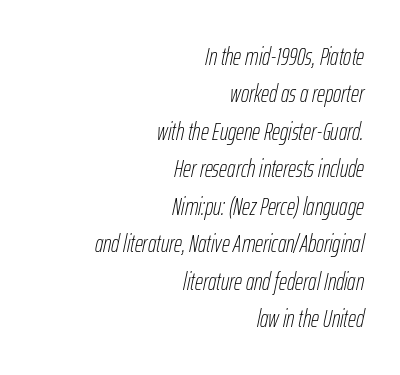
Q: Is the text bold? A: No.
Q: Is the text italic (slanted)? A: Yes, it leans right by about 12 degrees.
Q: Is the text underlined? A: No.
Q: How is the paragraph aligned? A: Right-aligned.
Q: Is the spacing between letters normal or unusually wide? A: Normal.
Q: Is the spacing between lines tight, normal or loose? A: Normal.
